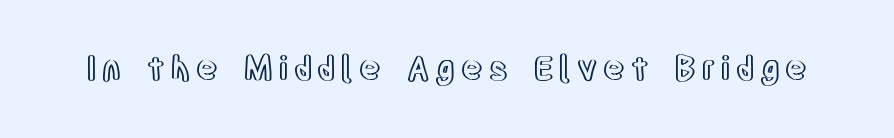
The image shows 33 px condensed type, upright; set not underlined; a large x-height.
